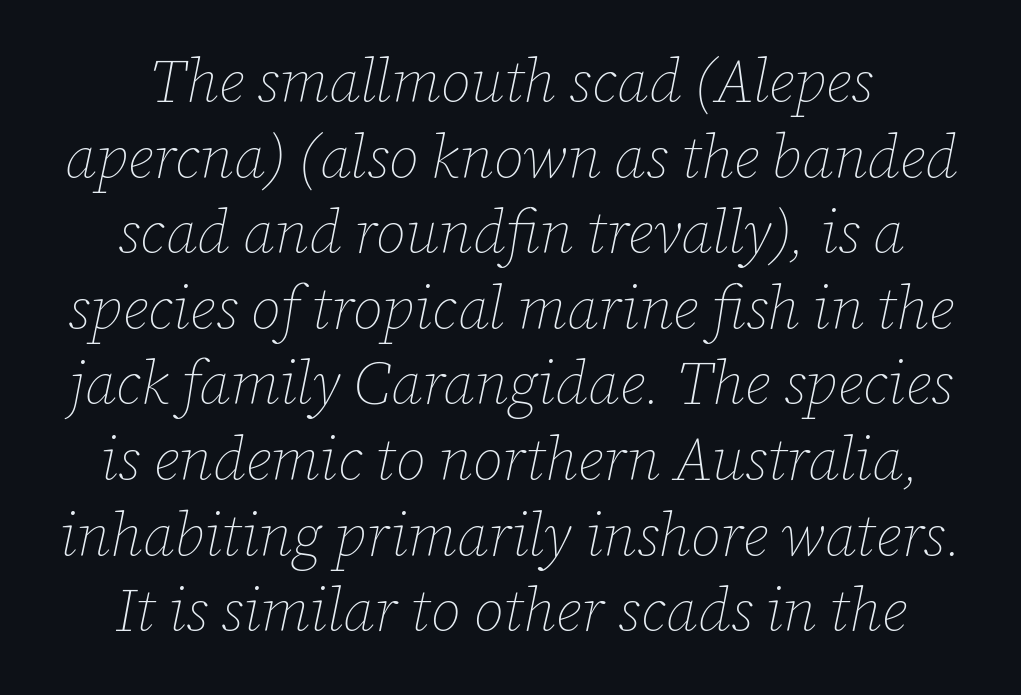
{"italic": "yes", "lean": "right", "slant_degrees": 12, "bold": "no", "weight": "thin", "width": "normal", "stroke_contrast": "low", "x_height": "medium", "monospaced": "no", "underline": "no", "align": "center", "line_spacing": "normal", "line_spacing_ratio": 1.26, "letter_spacing": "normal", "letter_spacing_em": 0.0, "glyph_px": 60}
